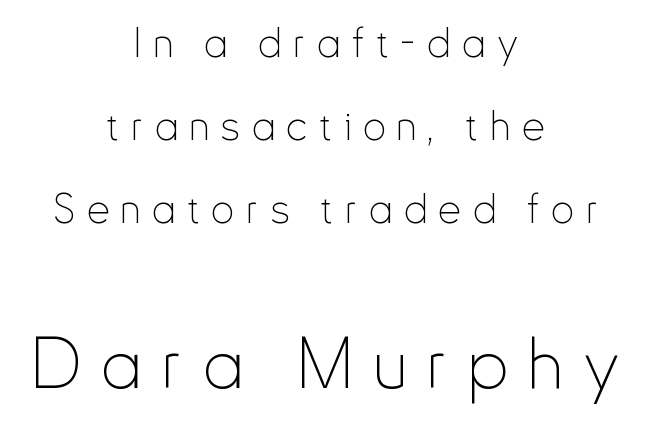
Q: Is the text bold? A: No.
Q: Is the text italic (slanted)? A: No, it is upright.
Q: Is the typeface a serif or a sans-serif typeface? A: Sans-serif.
Q: Is the text underlined? A: No.
Q: How is the paragraph aligned? A: Centered.
Q: Is the spacing between letters normal or unusually wide? A: Unusually wide.
Q: Is the spacing between lines tight, normal or loose? A: Loose.
Q: Which block of text is set in a larger size, the first (top) or the second (bottom)? A: The second (bottom) one.
Q: Width (condensed, normal, or wide)? A: Condensed.
Q: Stroke contrast? A: Low.
Q: x-height? A: Small.
Q: Monospaced? A: No.
